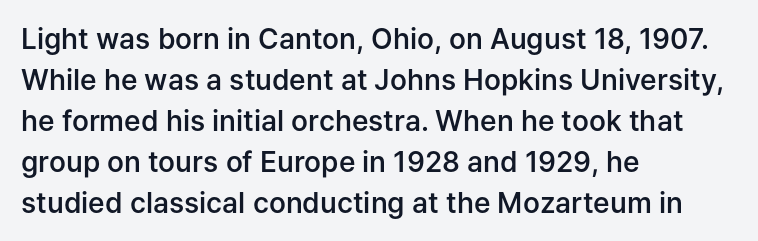
Bold? Not quite — semibold, heavier than regular but stopping short. This rendering features lettering with no underline. How are the letters spaced? Ordinarily, with no added tracking. Leading matches the norm, producing a regular column. You could not count columns in this text — the font is proportionally spaced. These lines are set flush left with a ragged right edge.
